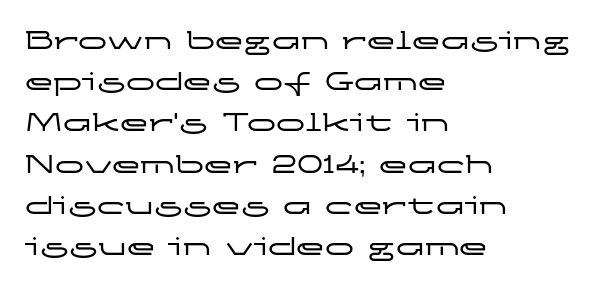
Q: Is the text italic (slanted)? A: No, it is upright.
Q: Is the typeface a serif or a sans-serif typeface? A: Sans-serif.
Q: Is the text underlined? A: No.
Q: How is the paragraph aligned? A: Left-aligned.
Q: Is the spacing between letters normal or unusually wide? A: Normal.
Q: Is the spacing between lines tight, normal or loose? A: Normal.
Q: Width (condensed, normal, or wide)? A: Wide.
Q: Stroke contrast? A: Low.
Q: x-height? A: Medium.
Q: Monospaced? A: No.
